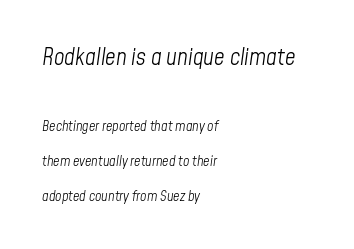
Q: Is the text bold? A: No.
Q: Is the text italic (slanted)? A: Yes, it leans right by about 8 degrees.
Q: Is the text underlined? A: No.
Q: How is the paragraph aligned? A: Left-aligned.
Q: Is the spacing between letters normal or unusually wide? A: Normal.
Q: Is the spacing between lines tight, normal or loose? A: Loose.
Q: Which block of text is set in a larger size, the first (top) or the second (bottom)? A: The first (top) one.
